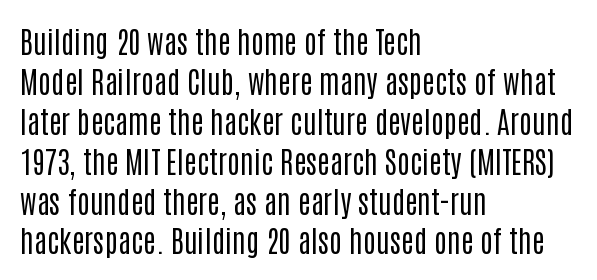
The image shows 30 px regular-weight, condensed sans-serif type, upright; set left-aligned, normal line spacing (1.33x), normal letter spacing, not underlined; low stroke contrast and a large x-height.
